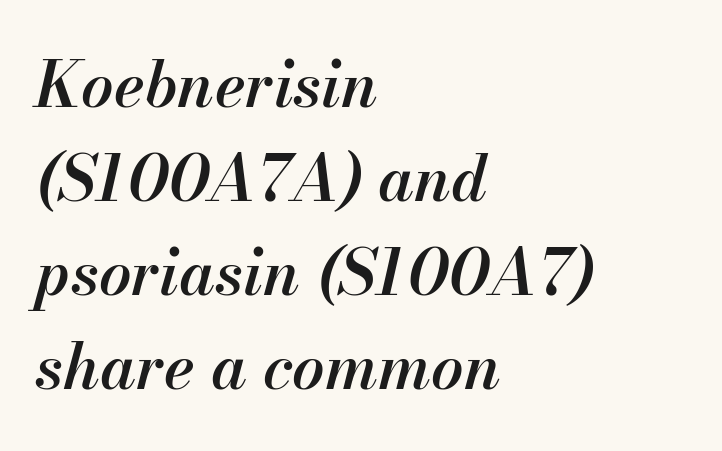
The image shows 64 px semibold type, italic (leaning right); set left-aligned, normal line spacing (1.47x), normal letter spacing, not underlined; medium stroke contrast and a small x-height.
